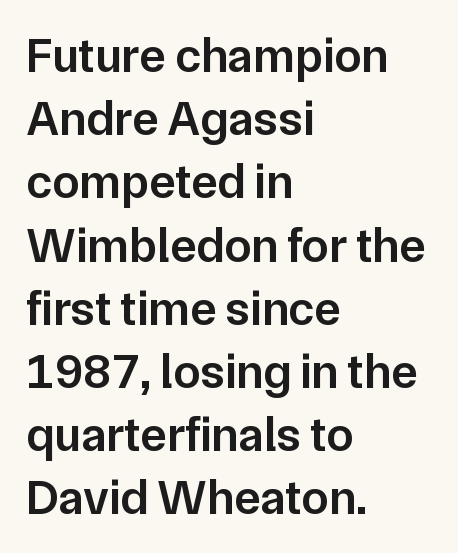
The image shows 49 px semibold sans-serif type, upright; set left-aligned, normal line spacing (1.29x), normal letter spacing, not underlined; low stroke contrast and a medium x-height.
